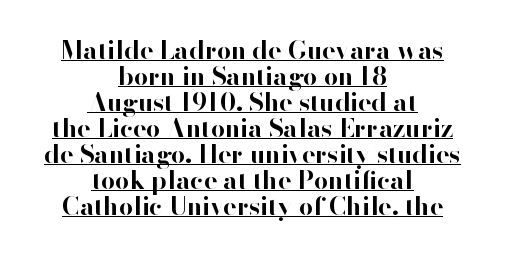
The typesetting leans heavy: a genuine bold. The passage shown is underscored from start to finish. Characters follow at the spacing the type designer built in. You can tell it's not italic because the verticals are truly vertical.
